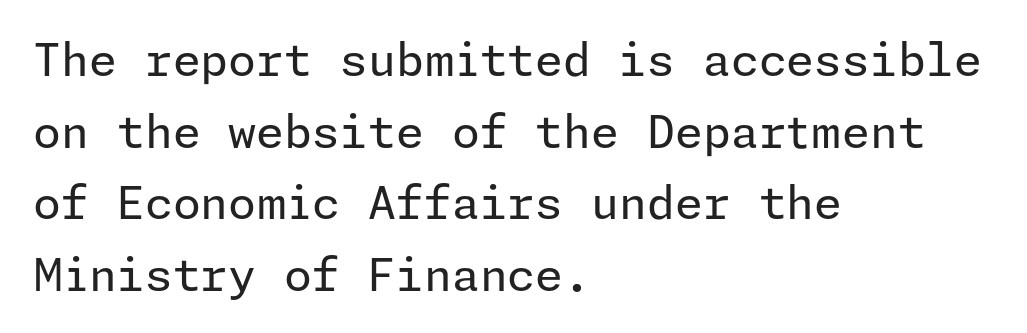
{"serif": "no", "italic": "no", "bold": "no", "weight": "regular", "width": "normal", "stroke_contrast": "low", "x_height": "medium", "underline": "no", "align": "left", "line_spacing": "normal", "line_spacing_ratio": 1.59, "letter_spacing": "normal", "letter_spacing_em": 0.0, "glyph_px": 45}
